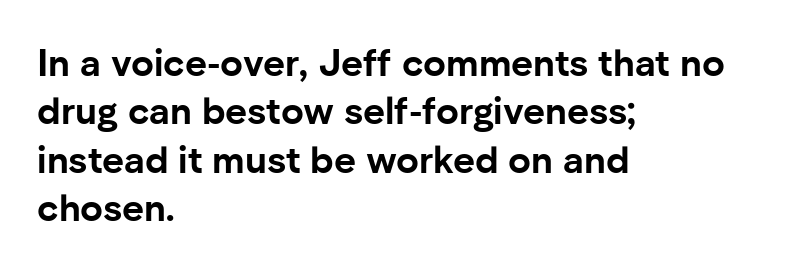
You could not count columns in this text — the font is proportionally spaced. The face used here has the dense, thick strokes of a bold. The letters carry no serifs — their stems end cleanly without finishing strokes. Only glyphs here, with clear space below each row.
